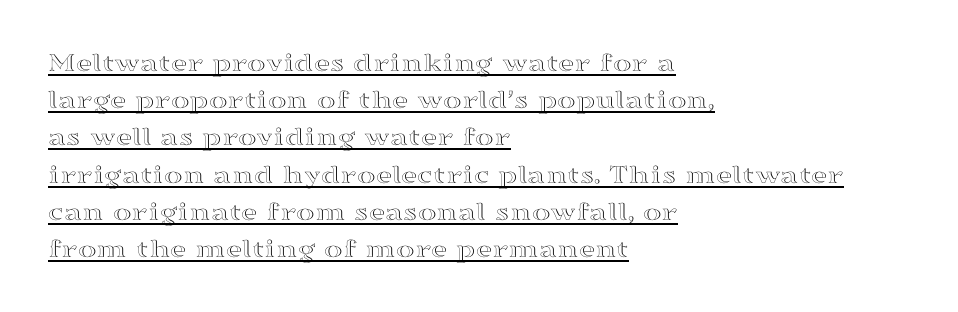
Q: Is the text italic (slanted)? A: No, it is upright.
Q: Is the text underlined? A: Yes.
Q: How is the paragraph aligned? A: Left-aligned.
Q: Is the spacing between letters normal or unusually wide? A: Normal.
Q: Is the spacing between lines tight, normal or loose? A: Normal.
Q: Width (condensed, normal, or wide)? A: Wide.
Q: x-height? A: Medium.
Q: Monospaced? A: No.
